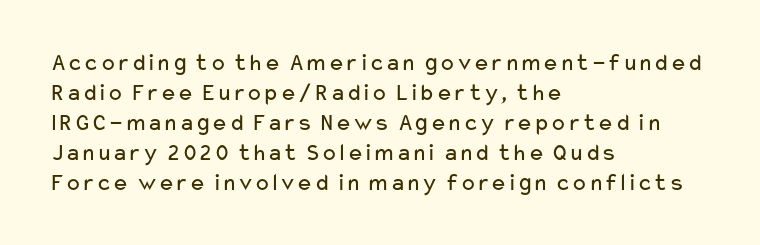
Q: Is the text bold? A: No.
Q: Is the text italic (slanted)? A: No, it is upright.
Q: Is the text underlined? A: No.
Q: How is the paragraph aligned? A: Left-aligned.
Q: Is the spacing between letters normal or unusually wide? A: Normal.
